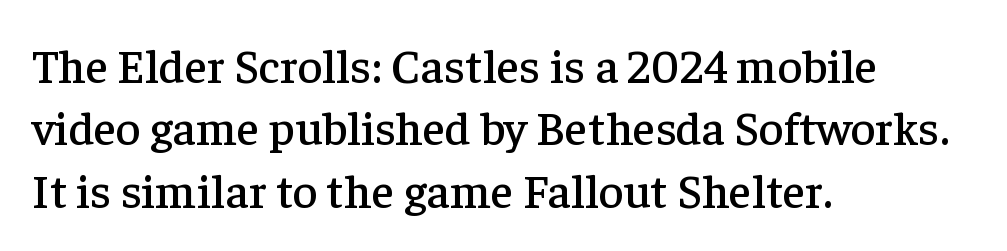
The image shows 48 px serif type, upright; set left-aligned, normal line spacing (1.3x), normal letter spacing, not underlined; low stroke contrast and a medium x-height.
